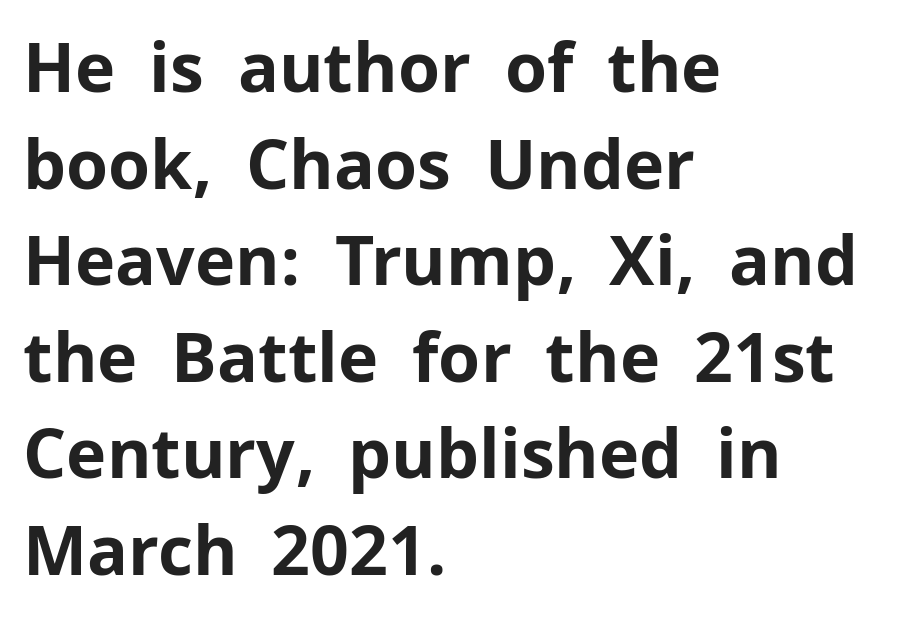
Q: Is the text bold? A: Yes.
Q: Is the text italic (slanted)? A: No, it is upright.
Q: Is the typeface a serif or a sans-serif typeface? A: Sans-serif.
Q: Is the text underlined? A: No.
Q: How is the paragraph aligned? A: Left-aligned.
Q: Is the spacing between letters normal or unusually wide? A: Normal.
Q: Is the spacing between lines tight, normal or loose? A: Normal.
Q: Width (condensed, normal, or wide)? A: Normal.
Q: Stroke contrast? A: Low.
Q: x-height? A: Medium.
Q: Monospaced? A: No.
